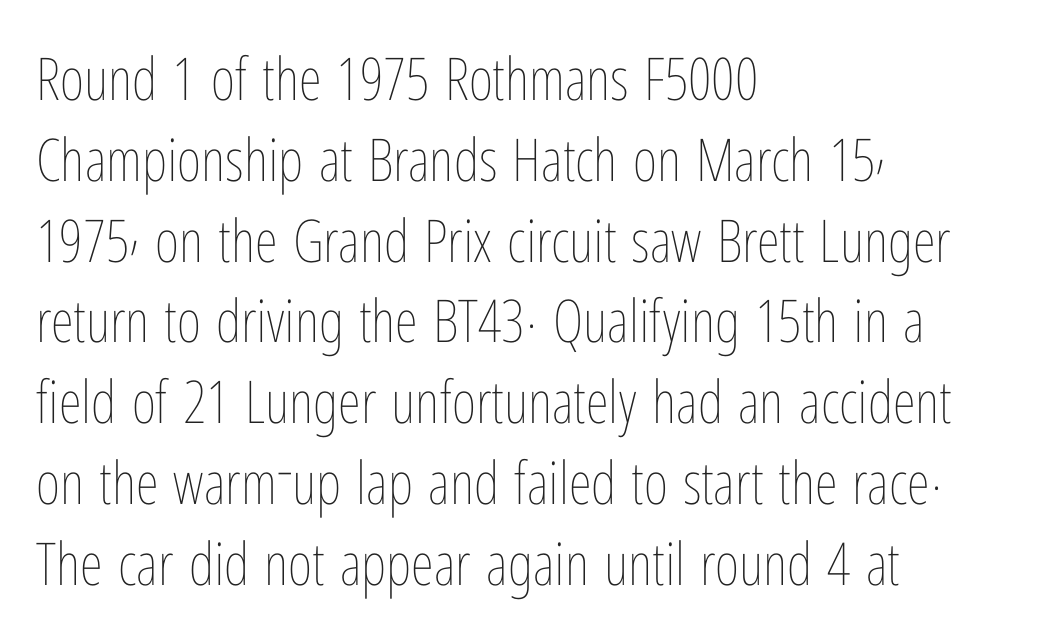
The image shows 59 px thin, condensed type, upright; set left-aligned, normal line spacing (1.37x), normal letter spacing, not underlined; low stroke contrast and a medium x-height.
